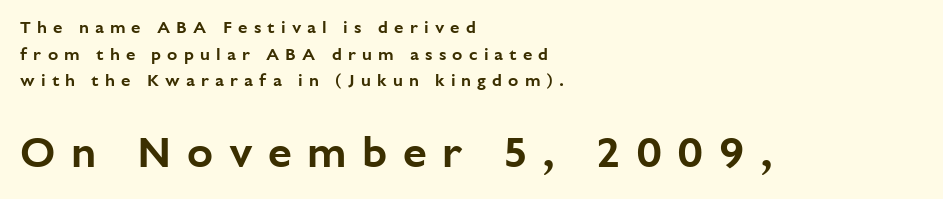
The passage is arranged the way most books set body copy — flush left. The block of text has a typical density, with ordinary space between rows. In this sample the second text group is rendered at the bigger scale. This sample has the flowing, uneven cadence of proportional lettering.
